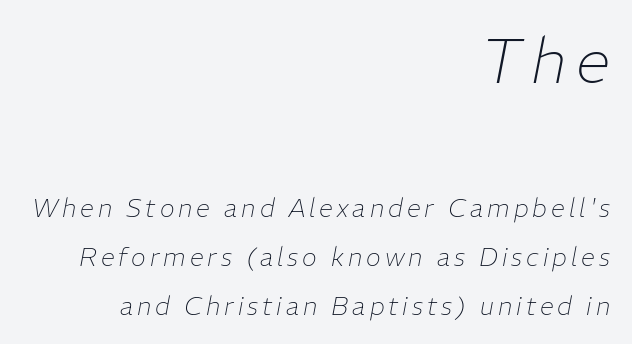
{"italic": "yes", "lean": "right", "slant_degrees": 11, "bold": "no", "weight": "thin", "width": "normal", "stroke_contrast": "low", "x_height": "medium", "monospaced": "no", "underline": "no", "align": "right", "line_spacing": "loose", "line_spacing_ratio": 1.95, "larger_block": "first", "size_ratio": 2.48, "glyph_px": 62}
